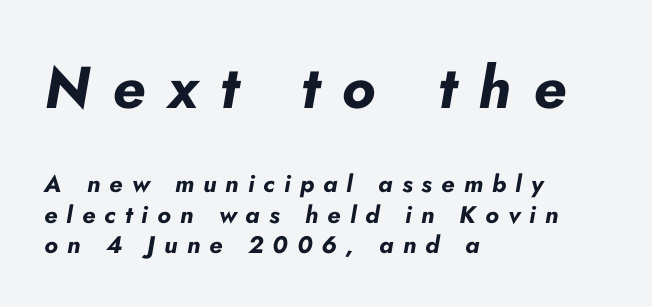
{"italic": "yes", "lean": "right", "slant_degrees": 10, "bold": "yes", "weight": "bold", "width": "normal", "stroke_contrast": "low", "x_height": "small", "monospaced": "no", "underline": "no", "align": "left", "line_spacing": "normal", "line_spacing_ratio": 1.27, "letter_spacing": "wide", "letter_spacing_em": 0.38, "larger_block": "first", "size_ratio": 2.46, "glyph_px": 59}
